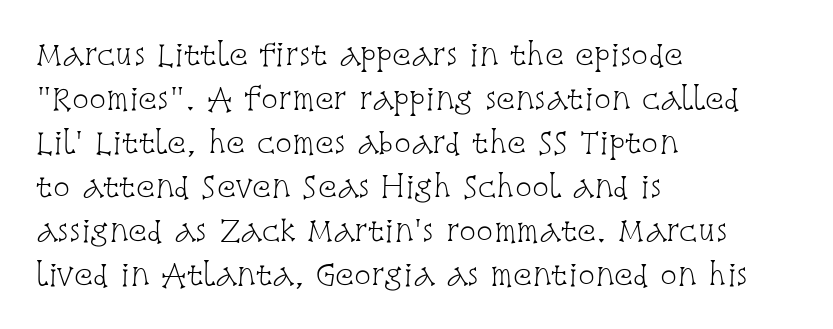
The image shows 28 px light, condensed serif type, upright; set left-aligned, normal line spacing (1.57x), normal letter spacing, not underlined; low stroke contrast and a large x-height.
